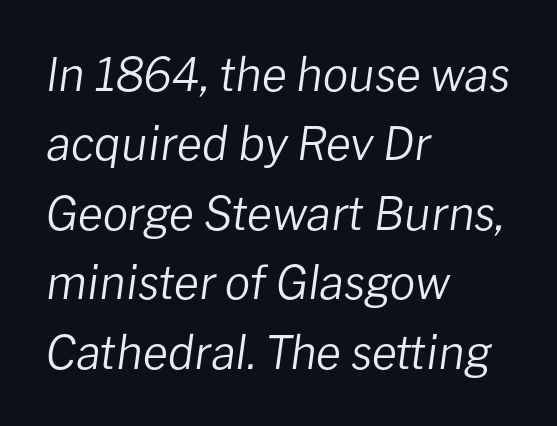
Q: Is the text bold? A: No.
Q: Is the text italic (slanted)? A: Yes, it leans right by about 8 degrees.
Q: Is the text underlined? A: No.
Q: How is the paragraph aligned? A: Left-aligned.
Q: Is the spacing between letters normal or unusually wide? A: Normal.
Q: Is the spacing between lines tight, normal or loose? A: Normal.
Q: Width (condensed, normal, or wide)? A: Normal.
Q: Stroke contrast? A: Low.
Q: x-height? A: Medium.
Q: Monospaced? A: No.
